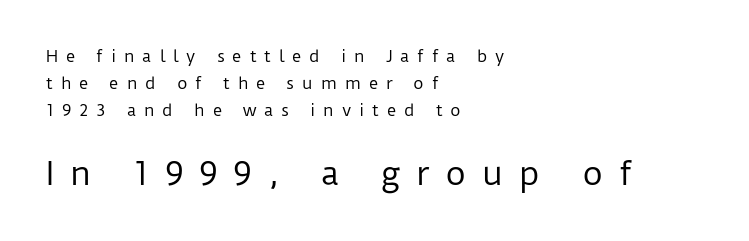
{"serif": "no", "italic": "no", "bold": "no", "weight": "regular", "width": "normal", "stroke_contrast": "low", "x_height": "medium", "monospaced": "no", "underline": "no", "align": "left", "line_spacing": "normal", "line_spacing_ratio": 1.7, "letter_spacing": "wide", "letter_spacing_em": 0.49, "larger_block": "second", "size_ratio": 2.0, "glyph_px": 32}
